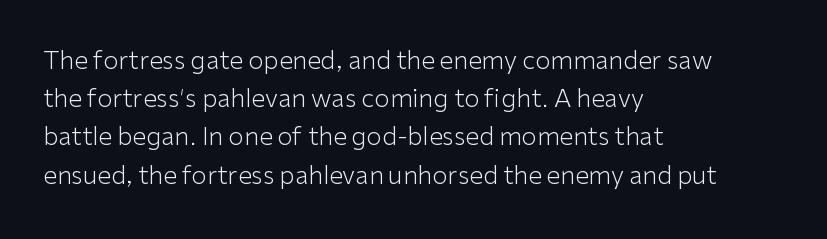
The glyphs are unaccompanied by any horizontal stroke below them. Posture: vertical. These lines keep a tight, regular rhythm from letter to letter. Interline gaps are of average width in this sample. The paragraph shown leans on its left margin.
